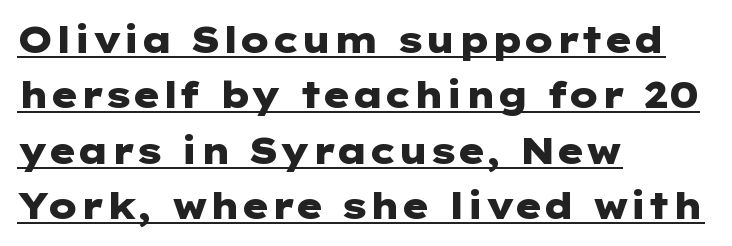
The image shows 36 px heavy, wide sans-serif type, upright; set left-aligned, normal line spacing (1.54x), normal letter spacing, underlined; low stroke contrast and a medium x-height.
